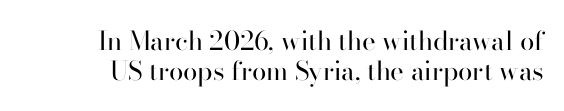
The image shows 26 px text type, upright; set tight line spacing (1.14x), normal letter spacing, not underlined.
